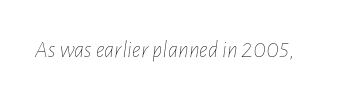
{"italic": "yes", "lean": "right", "slant_degrees": 7, "bold": "no", "underline": "no", "letter_spacing": "normal", "letter_spacing_em": 0.0, "glyph_px": 24}
